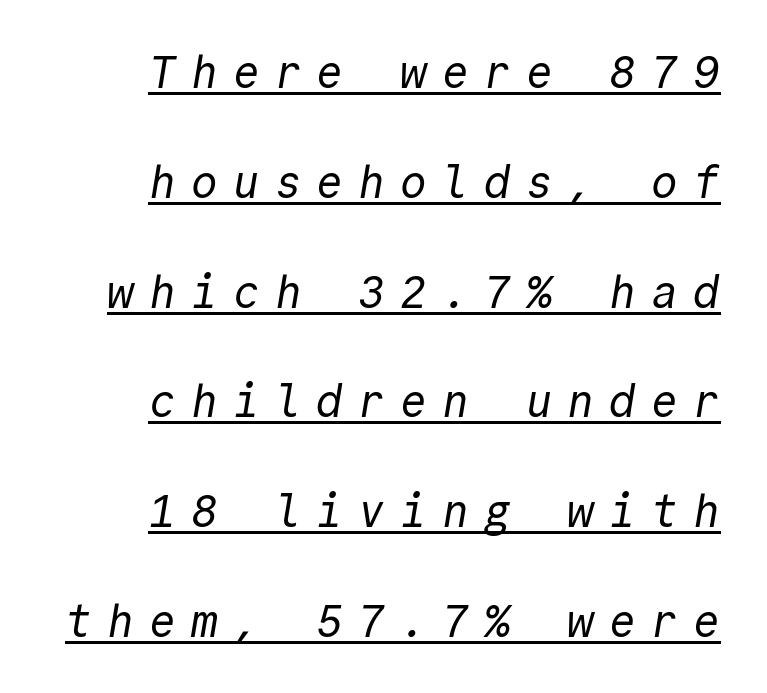
Q: Is the text bold? A: No.
Q: Is the typeface a serif or a sans-serif typeface? A: Sans-serif.
Q: Is the text underlined? A: Yes.
Q: How is the paragraph aligned? A: Right-aligned.
Q: Is the spacing between letters normal or unusually wide? A: Unusually wide.
Q: Is the spacing between lines tight, normal or loose? A: Loose.
Q: Width (condensed, normal, or wide)? A: Normal.
Q: x-height? A: Medium.
Q: Monospaced? A: Yes.
